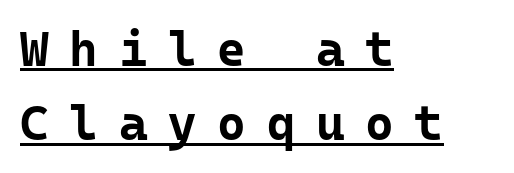
{"serif": "no", "italic": "no", "bold": "yes", "weight": "bold", "width": "normal", "stroke_contrast": "low", "x_height": "medium", "monospaced": "yes", "underline": "yes", "align": "left", "line_spacing": "normal", "line_spacing_ratio": 1.52, "letter_spacing": "wide", "letter_spacing_em": 0.42, "glyph_px": 49}
